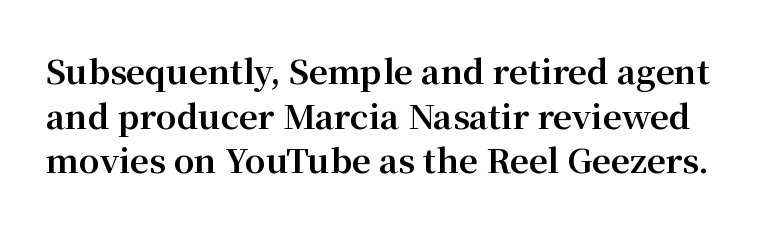
The horizontal fit of the characters is conventional and even. The gap between lines stays unmarked. Posture: straight, roman, zero tilt. Emphasis by weight is at full strength: bold.
